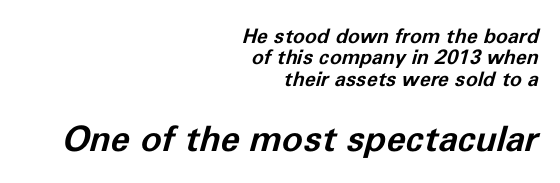
Summary of vertical rhythm: compact, with narrow interline spacing. This rendering features lettering with no underline. Size contrast runs from small at the top to large at the bottom. Notice how the passage keeps a crisp vertical edge on the right only. Does the weight exceed regular? Yes, all the way to bold. Is this a fixed-width face? No — the glyphs have proportional, varying widths.
